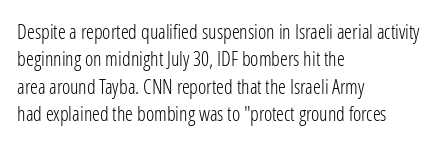
Q: Is the text bold? A: No.
Q: Is the text italic (slanted)? A: No, it is upright.
Q: Is the text underlined? A: No.
Q: How is the paragraph aligned? A: Left-aligned.
Q: Is the spacing between letters normal or unusually wide? A: Normal.
Q: Is the spacing between lines tight, normal or loose? A: Normal.
